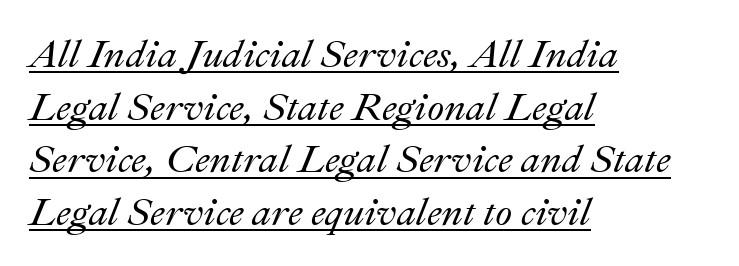
Q: Is the text italic (slanted)? A: Yes, it leans right by about 22 degrees.
Q: Is the text underlined? A: Yes.
Q: How is the paragraph aligned? A: Left-aligned.
Q: Is the spacing between letters normal or unusually wide? A: Normal.
Q: Is the spacing between lines tight, normal or loose? A: Normal.
Q: Width (condensed, normal, or wide)? A: Normal.
Q: Stroke contrast? A: Medium.
Q: x-height? A: Small.
Q: Monospaced? A: No.
